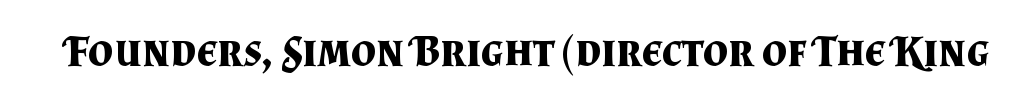
{"serif": "yes", "italic": "no", "bold": "yes", "weight": "bold", "width": "normal", "stroke_contrast": "medium", "x_height": "small", "monospaced": "no", "underline": "no", "letter_spacing": "normal", "letter_spacing_em": 0.0, "glyph_px": 44}
